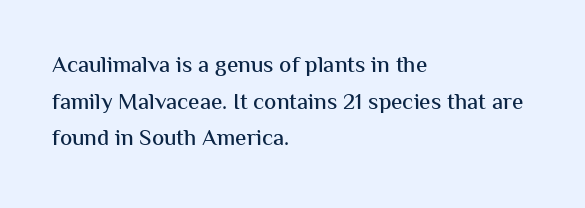
Q: Is the text italic (slanted)? A: No, it is upright.
Q: Is the text underlined? A: No.
Q: How is the paragraph aligned? A: Left-aligned.
Q: Is the spacing between letters normal or unusually wide? A: Normal.
Q: Is the spacing between lines tight, normal or loose? A: Normal.
